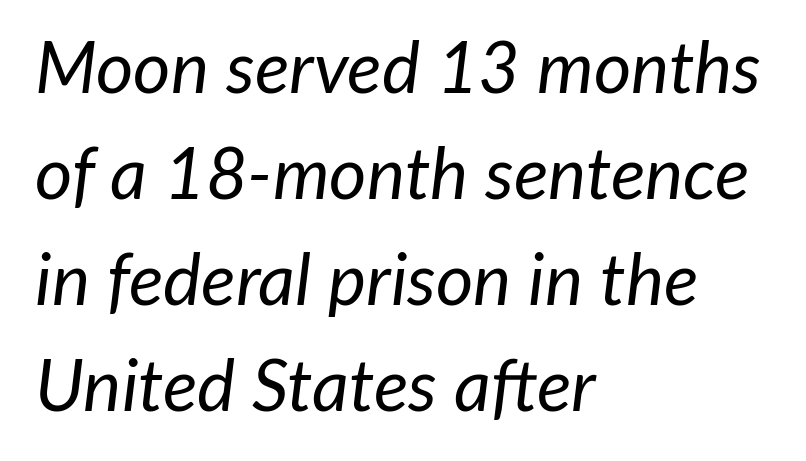
{"italic": "yes", "lean": "right", "slant_degrees": 7, "bold": "no", "weight": "regular", "width": "normal", "stroke_contrast": "low", "x_height": "medium", "monospaced": "no", "underline": "no", "align": "left", "line_spacing": "normal", "line_spacing_ratio": 1.47, "letter_spacing": "normal", "letter_spacing_em": 0.0, "glyph_px": 72}
